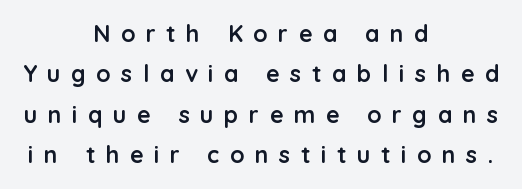
{"italic": "no", "bold": "yes", "underline": "no", "align": "center", "line_spacing_ratio": 1.76, "letter_spacing": "wide", "letter_spacing_em": 0.46, "glyph_px": 23}
